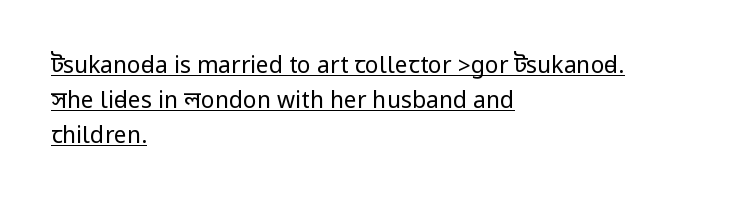
The lines sit at an ordinary, default distance from one another. Nothing heavy about these letters — not bold at all. Notice how the passage keeps a crisp vertical edge on the left only. Is there any slant? The stems are plumb.
